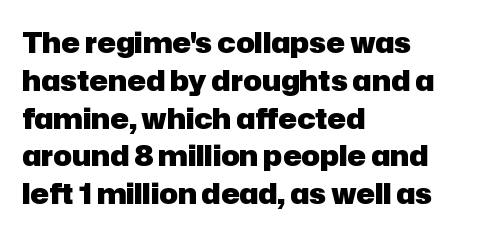
The axis of the letterforms is exactly vertical. The rows are spaced the way most documents space them. Do the characters align in a grid? No, the font is proportional. Strong, thick strokes mark this as bold type. Descenders hang freely into open space. The face used here is a sans, in the tradition of grotesques and geometrics.
